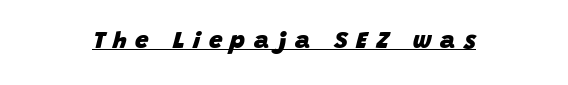
Q: Is the text bold? A: Yes.
Q: Is the text italic (slanted)? A: Yes, it leans right by about 15 degrees.
Q: Is the text underlined? A: Yes.
Q: Is the spacing between letters normal or unusually wide? A: Unusually wide.
